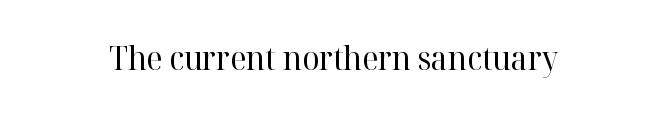
{"serif": "yes", "italic": "no", "bold": "no", "weight": "regular", "width": "normal", "stroke_contrast": "high", "x_height": "medium", "monospaced": "no", "underline": "no", "letter_spacing": "normal", "letter_spacing_em": 0.0, "glyph_px": 32}
